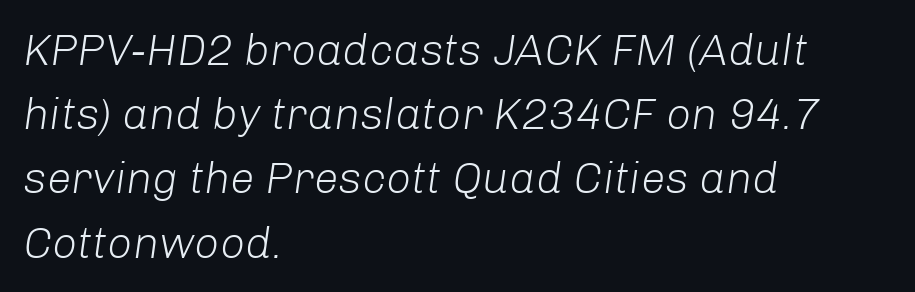
Evenly set lines give the paragraph a standard silhouette. The type is set solid horizontally, with unmodified tracking. This sample is left-justified, so line endings fall wherever the words run out. You could not count columns in this text — the font is proportionally spaced. Rule under the text: the space is simply empty. Style check: oblique.
